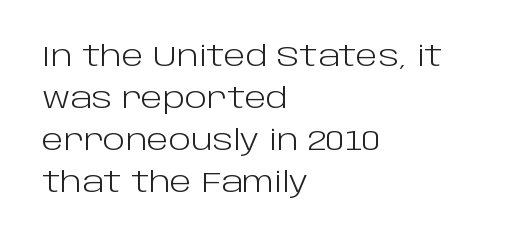
Looks like regular typesetting: each glyph gets only the width it needs. Whoever set this chose a conventional vertical rhythm. Stroke terminals: plain, sans-serif. Counters stay open thanks to moderate or lighter strokes.
